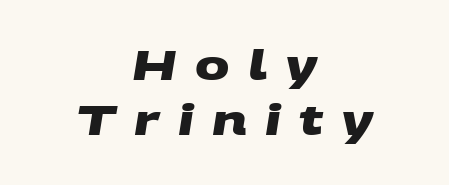
The image shows 41 px heavy, wide sans-serif type; set centered, normal line spacing (1.34x), unusually wide letter spacing (+0.45 em), not underlined; medium stroke contrast and a large x-height.
